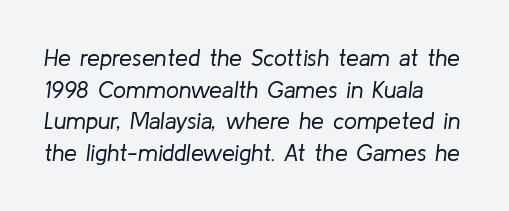
The image shows 23 px text type, italic (leaning right); set normal line spacing (1.38x), normal letter spacing, not underlined.
